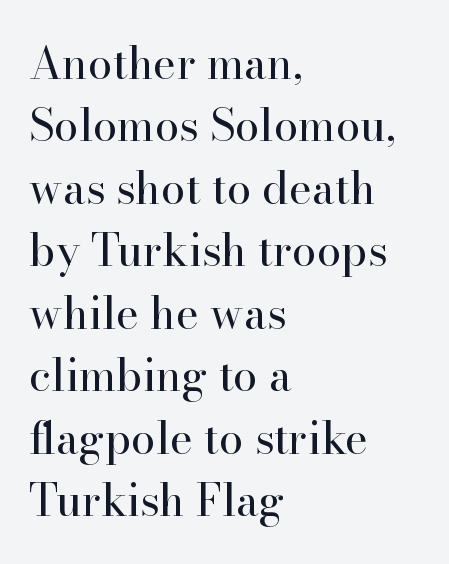
Q: Is the text bold? A: No.
Q: Is the text italic (slanted)? A: No, it is upright.
Q: Is the typeface a serif or a sans-serif typeface? A: Serif.
Q: Is the text underlined? A: No.
Q: How is the paragraph aligned? A: Left-aligned.
Q: Is the spacing between letters normal or unusually wide? A: Normal.
Q: Is the spacing between lines tight, normal or loose? A: Normal.
Q: Width (condensed, normal, or wide)? A: Normal.
Q: Stroke contrast? A: High.
Q: x-height? A: Small.
Q: Monospaced? A: No.
